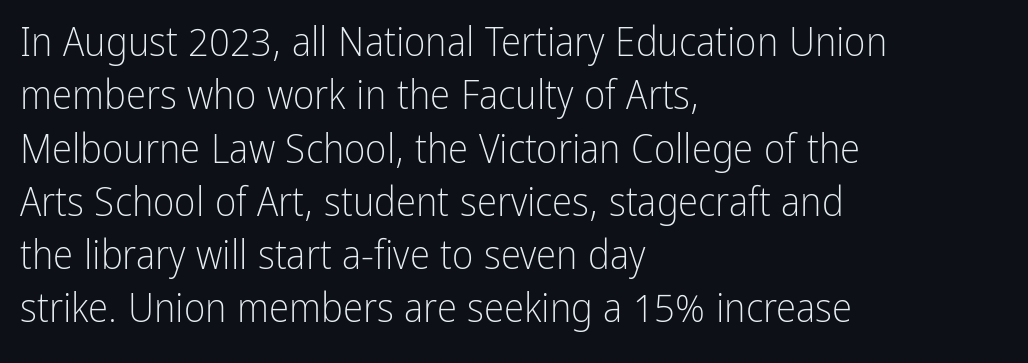
The image shows 41 px light, condensed sans-serif type, upright; set left-aligned, normal line spacing (1.3x), normal letter spacing, not underlined; low stroke contrast and a medium x-height.
